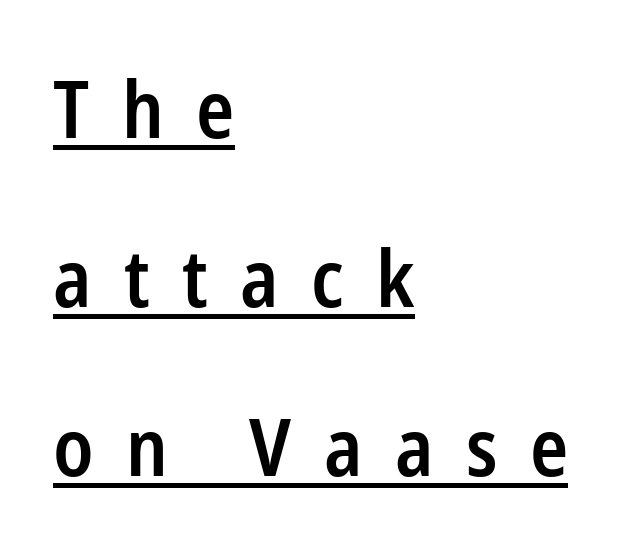
Q: Is the text bold? A: Semi-bold.
Q: Is the text italic (slanted)? A: No, it is upright.
Q: Is the typeface a serif or a sans-serif typeface? A: Sans-serif.
Q: Is the text underlined? A: Yes.
Q: How is the paragraph aligned? A: Left-aligned.
Q: Is the spacing between letters normal or unusually wide? A: Unusually wide.
Q: Is the spacing between lines tight, normal or loose? A: Loose.
Q: Width (condensed, normal, or wide)? A: Condensed.
Q: Stroke contrast? A: Low.
Q: x-height? A: Medium.
Q: Monospaced? A: No.
